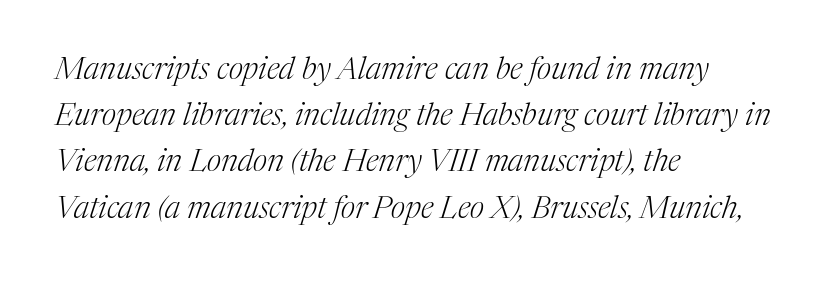
The letters look calm and open, with moderate or lighter stems. Note the varied advance widths — an 'i' is clearly narrower than an 'm'. This sample keeps an unexceptional amount of space between lines. Is the type slanted? Yes — the strokes lean at a clear angle. Is this a sans? No — the strokes have serifs.
